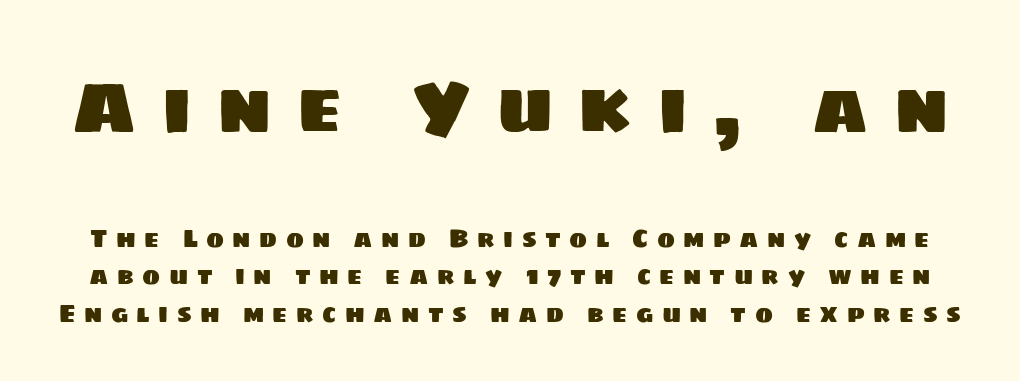
{"serif": "no", "width": "normal", "stroke_contrast": "low", "x_height": "large", "monospaced": "no", "underline": "no", "line_spacing": "normal", "line_spacing_ratio": 1.57, "letter_spacing": "wide", "letter_spacing_em": 0.35, "larger_block": "first", "size_ratio": 3.0, "glyph_px": 72}
